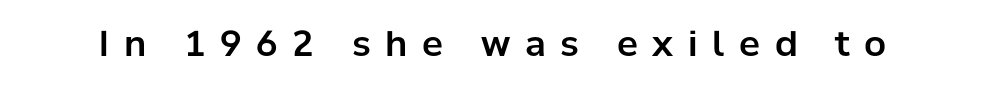
Q: Is the text italic (slanted)? A: No, it is upright.
Q: Is the typeface a serif or a sans-serif typeface? A: Sans-serif.
Q: Is the text underlined? A: No.
Q: Is the spacing between letters normal or unusually wide? A: Unusually wide.
Q: Width (condensed, normal, or wide)? A: Normal.
Q: Stroke contrast? A: Low.
Q: x-height? A: Medium.
Q: Monospaced? A: No.
